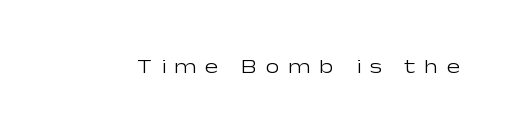
The image shows 20 px text type, upright; set unusually wide letter spacing (+0.43 em), not underlined.
